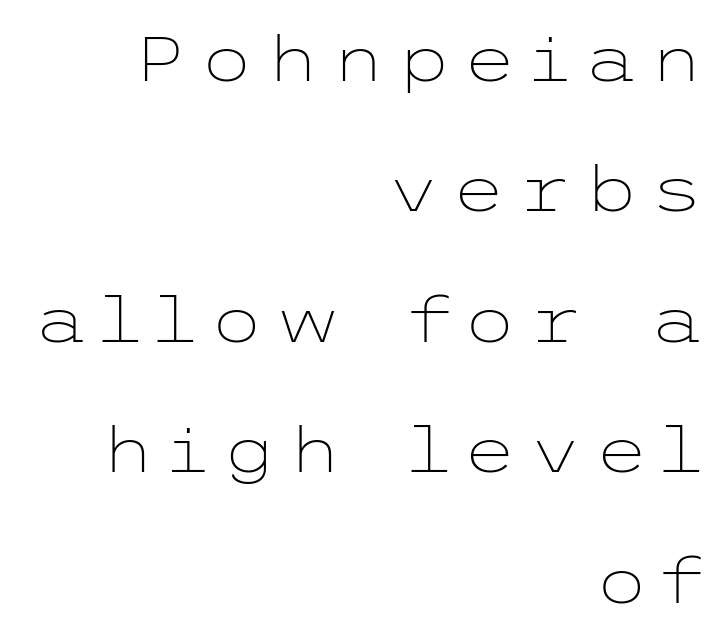
Is the stroke heavy? The answer is a plain regular-or-lighter. Baseline-to-baseline distance is far greater than the letter height. The zone under the glyphs is completely vacant. This rendering employs a face without finishing strokes, i.e., a sans-serif.
